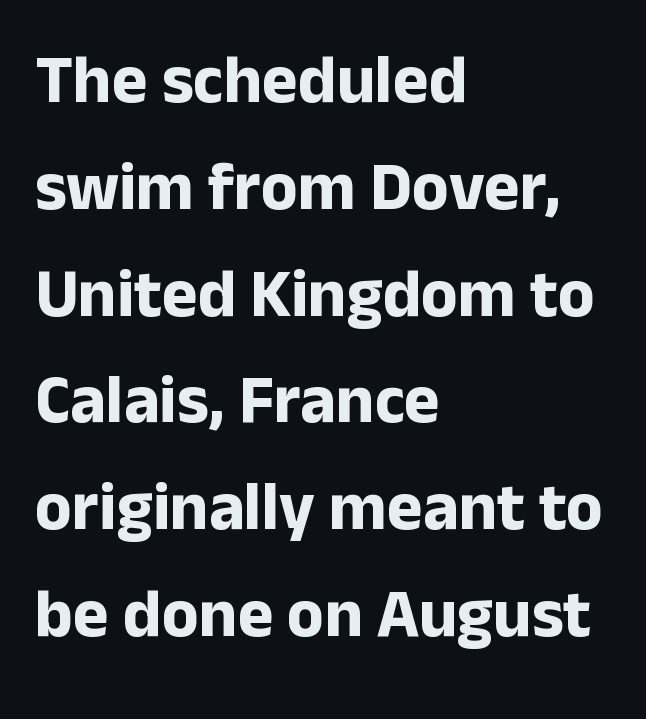
Posture: straight, roman, zero tilt. The font family rendered here belongs to the sans-serif group. The letters sit at their default tracking, neither squeezed nor spread. The words here are not underlined. The lines in this sample share a left origin and differ only in where they stop. The passage shown is typed in a proportional face where columns would drift.
